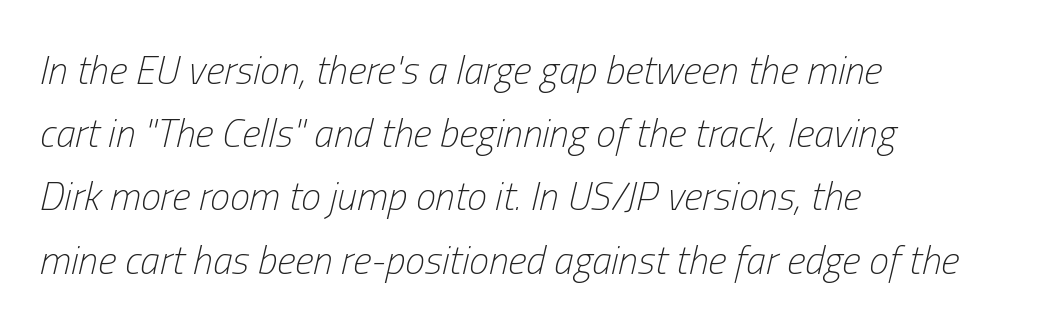
The image shows 40 px light, condensed type, italic (leaning right); set left-aligned, normal line spacing (1.58x), normal letter spacing, not underlined; low stroke contrast and a medium x-height.
